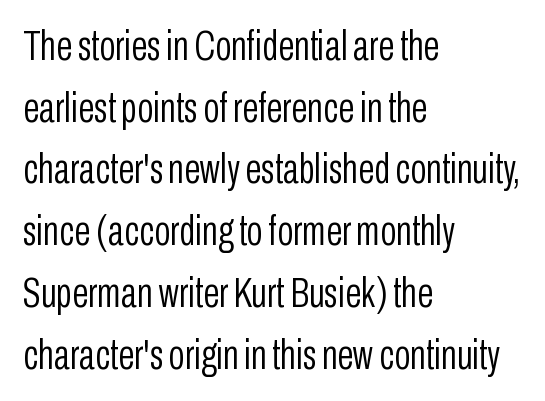
Quick note: underline off. The face used here is proportionally spaced, like ordinary book or web type. The horizontal fit of the characters is conventional and even. Whoever set this chose a conventional vertical rhythm. Stems and bowls with no extra thickness — not bold.
